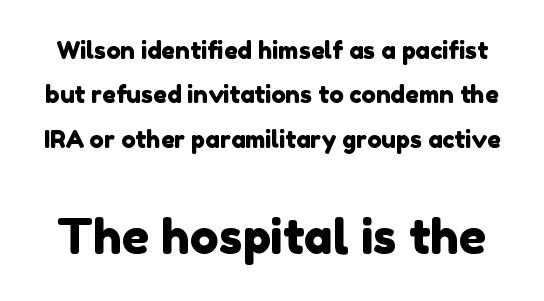
{"serif": "no", "width": "normal", "stroke_contrast": "low", "x_height": "medium", "monospaced": "no", "underline": "no", "line_spacing_ratio": 1.85, "letter_spacing": "normal", "letter_spacing_em": 0.0, "larger_block": "second", "size_ratio": 2.0, "glyph_px": 48}
